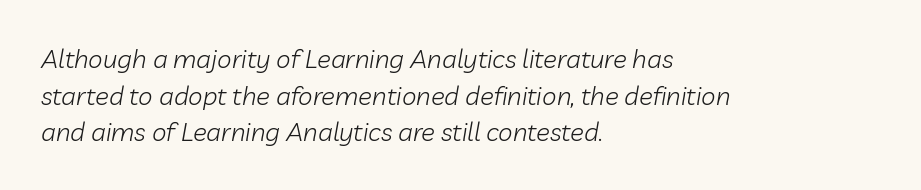
{"italic": "yes", "lean": "right", "slant_degrees": 10, "bold": "no", "underline": "no", "align": "left", "line_spacing": "normal", "line_spacing_ratio": 1.41, "letter_spacing": "normal", "letter_spacing_em": 0.0, "glyph_px": 26}
